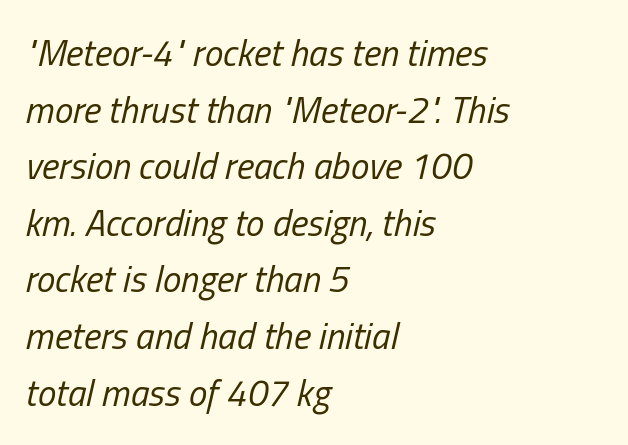
Honestly, the row spacing looks completely unremarkable. Slanted lettering throughout. Spacing between characters is what you'd get straight out of the box. Layout note: lines flush left. The rendering uses natural spacing where letterforms have individual widths. Unbolded letterforms with no extra heft.
